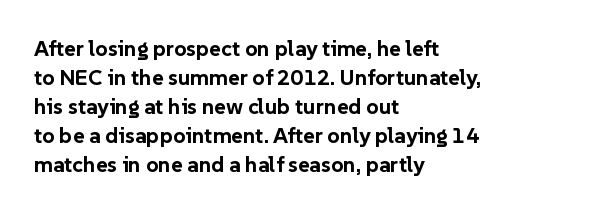
I'd describe the lettering as bold — thick and assertive. Line starts are locked; line ends wander. Nope, not italic — everything's standing straight. Only glyphs here, with clear space below each row.
